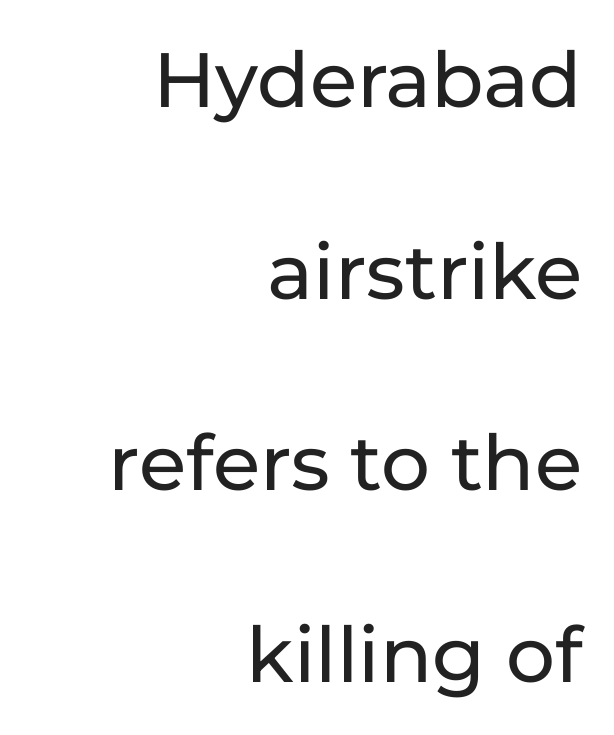
{"serif": "no", "italic": "no", "width": "normal", "stroke_contrast": "low", "x_height": "medium", "monospaced": "no", "underline": "no", "align": "right", "line_spacing": "loose", "line_spacing_ratio": 2.49, "letter_spacing": "normal", "letter_spacing_em": 0.0, "glyph_px": 77}
